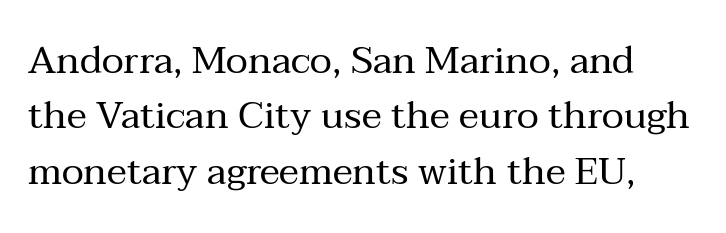
The image shows 38 px regular-weight serif type, upright; set normal line spacing (1.46x), normal letter spacing, not underlined; medium stroke contrast and a medium x-height.
